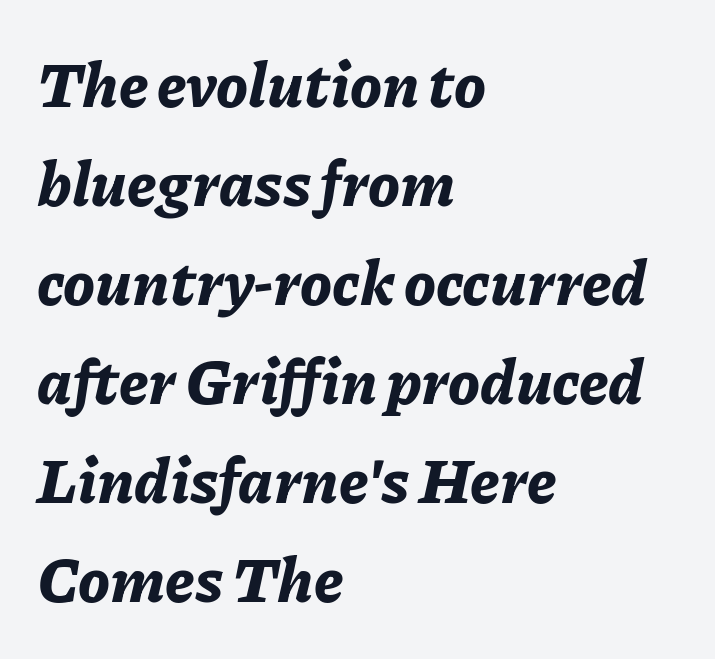
Q: Is the text bold? A: Yes.
Q: Is the text italic (slanted)? A: Yes, it leans right by about 11 degrees.
Q: Is the text underlined? A: No.
Q: How is the paragraph aligned? A: Left-aligned.
Q: Is the spacing between letters normal or unusually wide? A: Normal.
Q: Is the spacing between lines tight, normal or loose? A: Normal.
Q: Width (condensed, normal, or wide)? A: Normal.
Q: Stroke contrast? A: Low.
Q: x-height? A: Medium.
Q: Monospaced? A: No.
